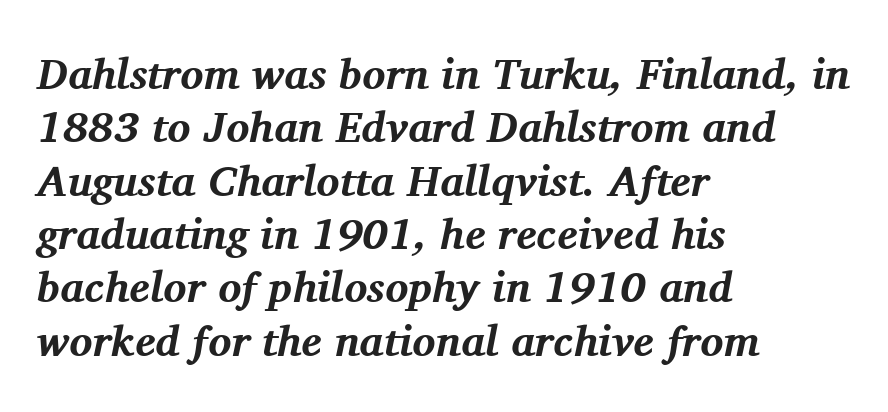
Q: Is the text bold? A: Yes.
Q: Is the text italic (slanted)? A: Yes, it leans right by about 11 degrees.
Q: Is the typeface a serif or a sans-serif typeface? A: Serif.
Q: Is the text underlined? A: No.
Q: How is the paragraph aligned? A: Left-aligned.
Q: Is the spacing between letters normal or unusually wide? A: Normal.
Q: Width (condensed, normal, or wide)? A: Normal.
Q: Stroke contrast? A: Medium.
Q: x-height? A: Medium.
Q: Monospaced? A: No.
